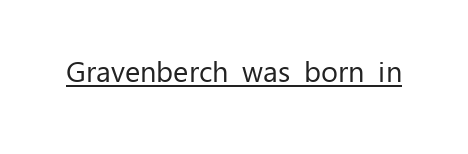
These characters rest on top of a visible drawn line. Ordinary non-slanted type is in use. Is this a heavy cut? Hardly; it is regular or lighter. Here the glyphs are tracked normally, forming tight word shapes.
